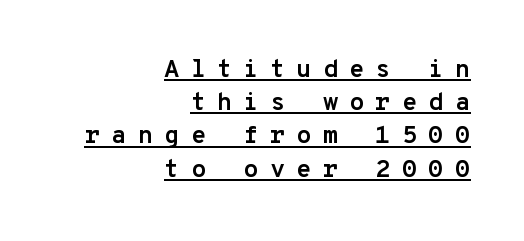
Q: Is the text bold? A: Yes.
Q: Is the text italic (slanted)? A: No, it is upright.
Q: Is the text underlined? A: Yes.
Q: How is the paragraph aligned? A: Right-aligned.
Q: Is the spacing between letters normal or unusually wide? A: Unusually wide.
Q: Is the spacing between lines tight, normal or loose? A: Normal.
